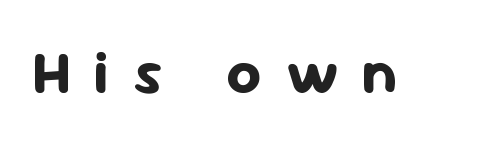
{"serif": "no", "italic": "no", "bold": "yes", "weight": "bold", "width": "normal", "stroke_contrast": "low", "x_height": "medium", "monospaced": "no", "underline": "no", "letter_spacing": "wide", "letter_spacing_em": 0.4, "glyph_px": 60}
